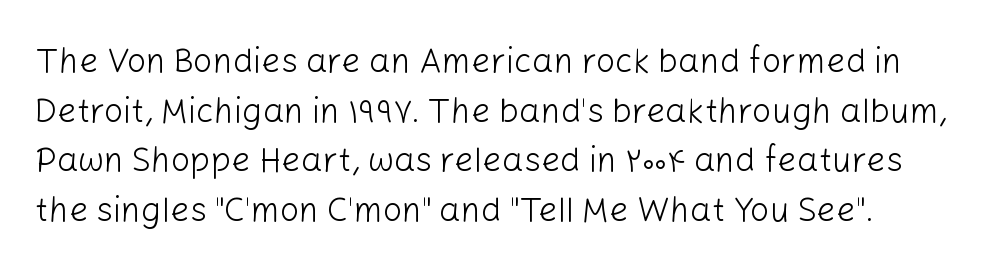
Italic? Not at all — the glyphs are vertical. Weight: regular or lighter. Do the characters align in a grid? No, the font is proportional. This block has exactly the height ordinary leading produces. Unmarked baselines from the first word to the last. The rendering shows plain stroke endings on the letterforms — a sans-serif design.
